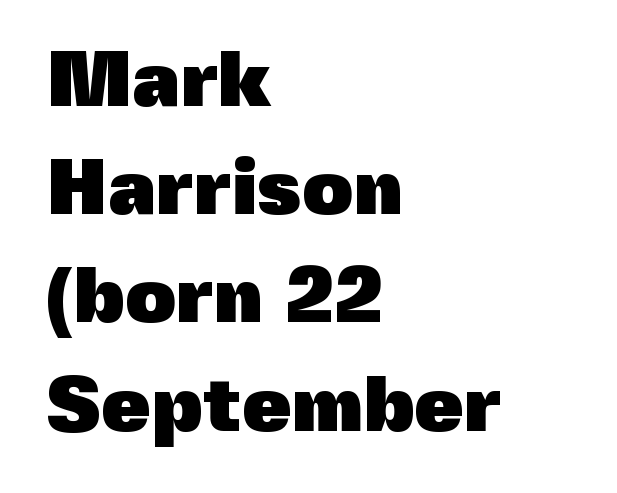
Q: Is the text bold? A: Yes.
Q: Is the text italic (slanted)? A: No, it is upright.
Q: Is the typeface a serif or a sans-serif typeface? A: Sans-serif.
Q: Is the text underlined? A: No.
Q: How is the paragraph aligned? A: Left-aligned.
Q: Is the spacing between letters normal or unusually wide? A: Normal.
Q: Is the spacing between lines tight, normal or loose? A: Normal.
Q: Width (condensed, normal, or wide)? A: Normal.
Q: x-height? A: Medium.
Q: Monospaced? A: No.
